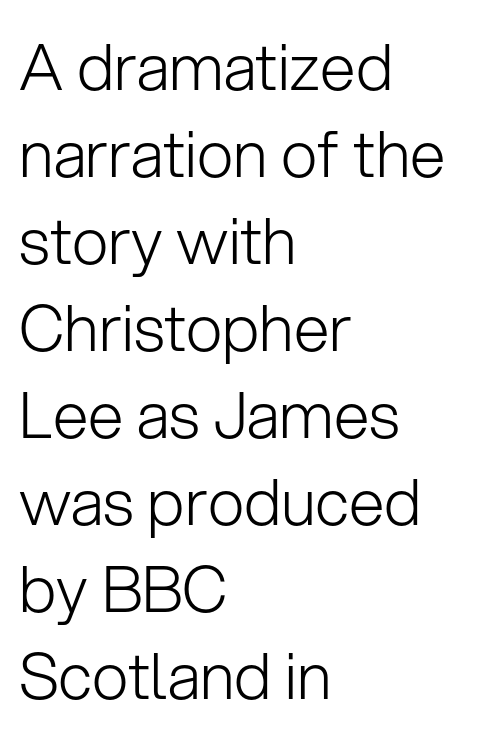
Leading matches the norm, producing a regular column. Lines of text with bare space underneath. Nope, no serifs anywhere on these letters. Do the characters align in a grid? No, the font is proportional. The weight tops out at a normal text grade. The gaps between neighbouring characters are ordinary and unremarkable.
